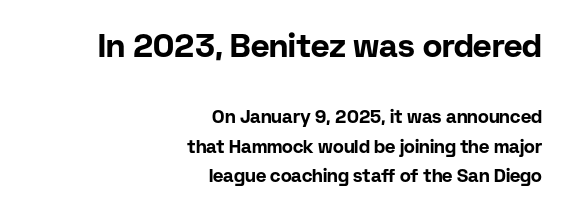
Q: Is the text bold? A: Yes.
Q: Is the text italic (slanted)? A: No, it is upright.
Q: Is the typeface a serif or a sans-serif typeface? A: Sans-serif.
Q: Is the text underlined? A: No.
Q: How is the paragraph aligned? A: Right-aligned.
Q: Is the spacing between letters normal or unusually wide? A: Normal.
Q: Is the spacing between lines tight, normal or loose? A: Normal.
Q: Which block of text is set in a larger size, the first (top) or the second (bottom)? A: The first (top) one.
Q: Width (condensed, normal, or wide)? A: Normal.
Q: Stroke contrast? A: Low.
Q: x-height? A: Medium.
Q: Monospaced? A: No.
